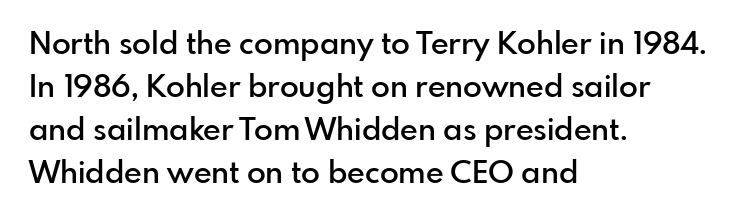
A student would call this left alignment; a typographer would say flush left, rag right. The rendering uses a semibold face; strokes are thickened but not to full bold. Observe the absence of serifs on each vertical stroke in this sample. Each letter keeps its own natural width here, so spacing adapts to shape.
